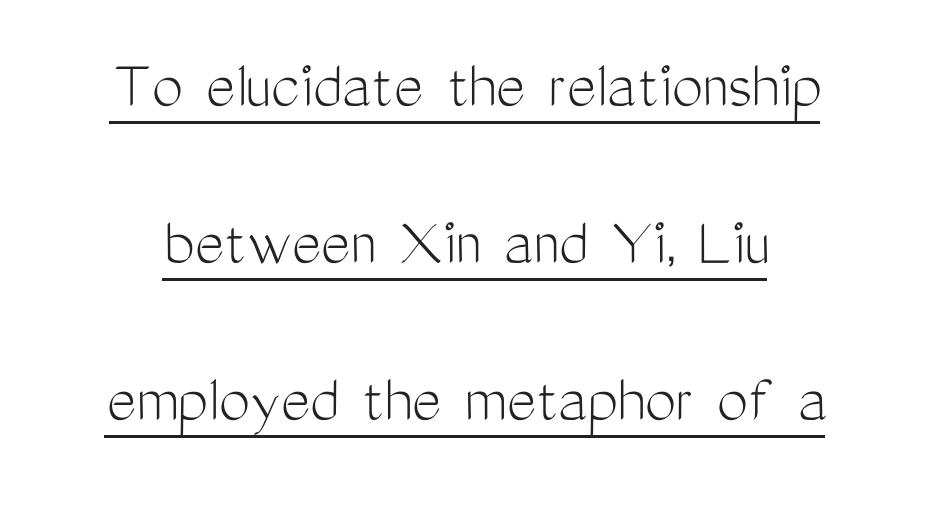
Regarding leading, the lines here are spaced well apart. The face looks like a standard text weight, possibly lighter. Tracking value appears to be zero — textbook default spacing. The axis of the letterforms is exactly vertical. Do the characters align in a grid? No, the font is proportional. These lines are composed in type without serifs.
